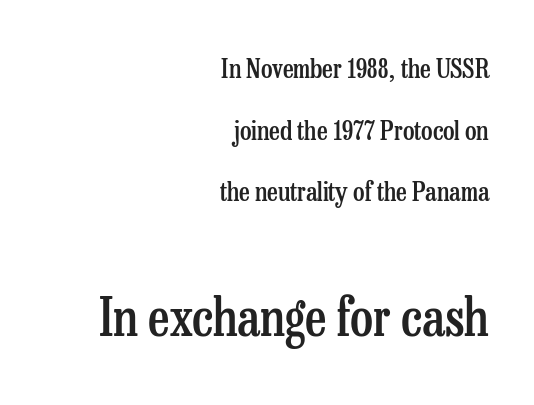
Posture: vertical. Vertically, the passage feels expansive, rows floating well apart. The letterforms sit shoulder to shoulder at normal distance. Typeset ragged left — the right edge is the straight one.
